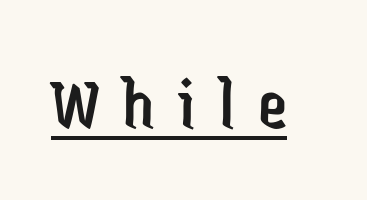
Regarding serifs, this sample does without them. A baseline rule has been typeset under these characters. This sample has the flowing, uneven cadence of proportional lettering. A typesetter would call this heavily tracked-out type.
